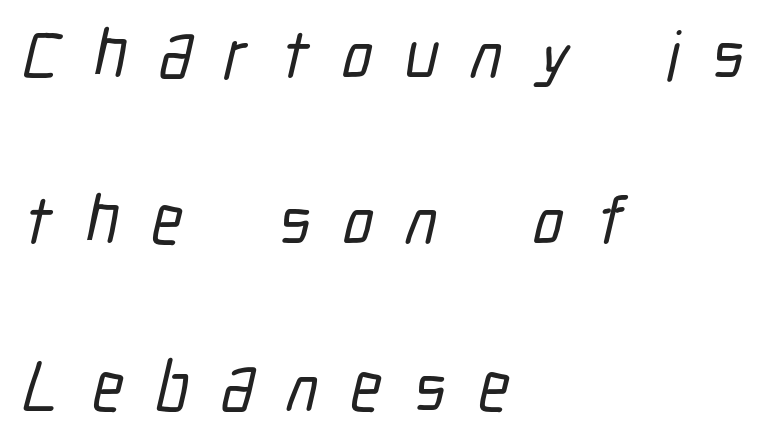
{"serif": "no", "width": "condensed", "stroke_contrast": "low", "x_height": "medium", "monospaced": "no", "underline": "no", "align": "left", "line_spacing": "loose", "line_spacing_ratio": 2.41, "letter_spacing": "wide", "letter_spacing_em": 0.47, "glyph_px": 69}
